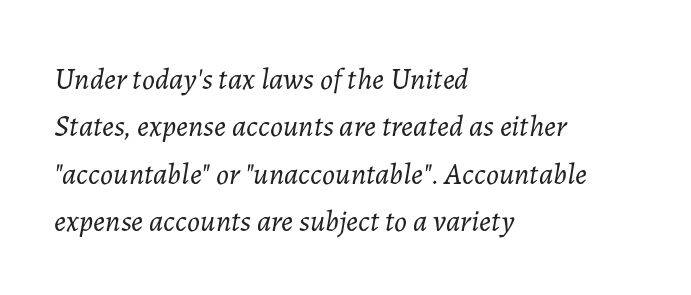
The image shows 30 px light type, italic (leaning right); set left-aligned, normal line spacing (1.58x), normal letter spacing, not underlined; low stroke contrast and a medium x-height.
